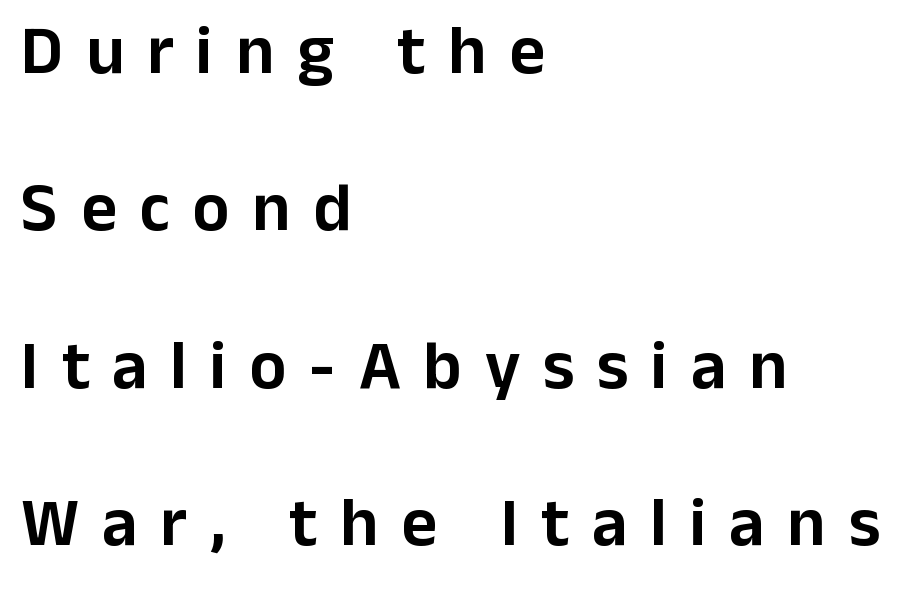
Q: Is the text italic (slanted)? A: No, it is upright.
Q: Is the typeface a serif or a sans-serif typeface? A: Sans-serif.
Q: Is the text underlined? A: No.
Q: How is the paragraph aligned? A: Left-aligned.
Q: Is the spacing between letters normal or unusually wide? A: Unusually wide.
Q: Is the spacing between lines tight, normal or loose? A: Loose.
Q: Width (condensed, normal, or wide)? A: Normal.
Q: Stroke contrast? A: Low.
Q: x-height? A: Medium.
Q: Monospaced? A: No.
